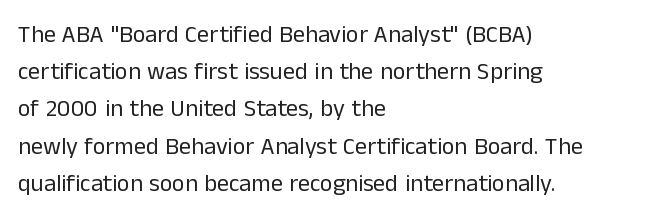
Q: Is the text bold? A: No.
Q: Is the text italic (slanted)? A: No, it is upright.
Q: Is the text underlined? A: No.
Q: How is the paragraph aligned? A: Left-aligned.
Q: Is the spacing between letters normal or unusually wide? A: Normal.
Q: Is the spacing between lines tight, normal or loose? A: Normal.
